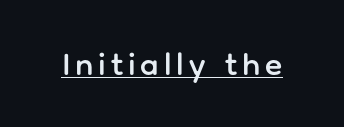
The image shows 32 px sans-serif type, upright; set underlined; low stroke contrast and a medium x-height.
